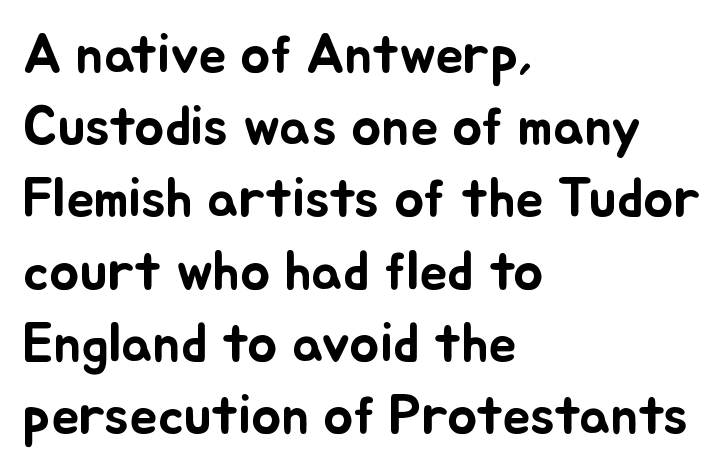
Q: Is the text italic (slanted)? A: No, it is upright.
Q: Is the text underlined? A: No.
Q: How is the paragraph aligned? A: Left-aligned.
Q: Is the spacing between letters normal or unusually wide? A: Normal.
Q: Is the spacing between lines tight, normal or loose? A: Normal.
Q: Width (condensed, normal, or wide)? A: Normal.
Q: Stroke contrast? A: Low.
Q: x-height? A: Small.
Q: Monospaced? A: No.
